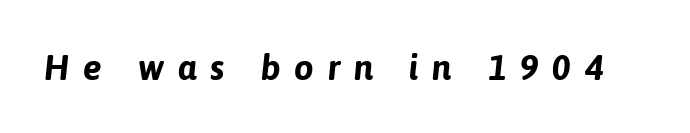
Does extra space separate the letters? Yes, quite a lot of it. Is the type bold? Yes — the strokes are clearly thick and heavy. The passage shown is typed in a proportional face where columns would drift. The letters are slanted; this is an italic face.
